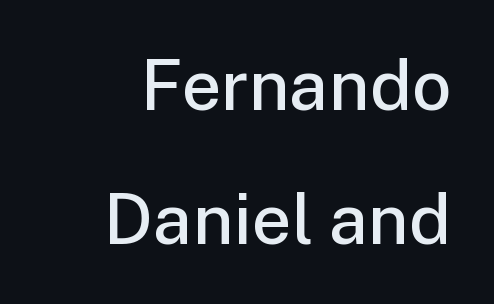
Q: Is the text bold? A: Semi-bold.
Q: Is the text italic (slanted)? A: No, it is upright.
Q: Is the typeface a serif or a sans-serif typeface? A: Sans-serif.
Q: Is the text underlined? A: No.
Q: Is the spacing between letters normal or unusually wide? A: Normal.
Q: Is the spacing between lines tight, normal or loose? A: Loose.
Q: Width (condensed, normal, or wide)? A: Normal.
Q: Stroke contrast? A: Low.
Q: x-height? A: Medium.
Q: Monospaced? A: No.
